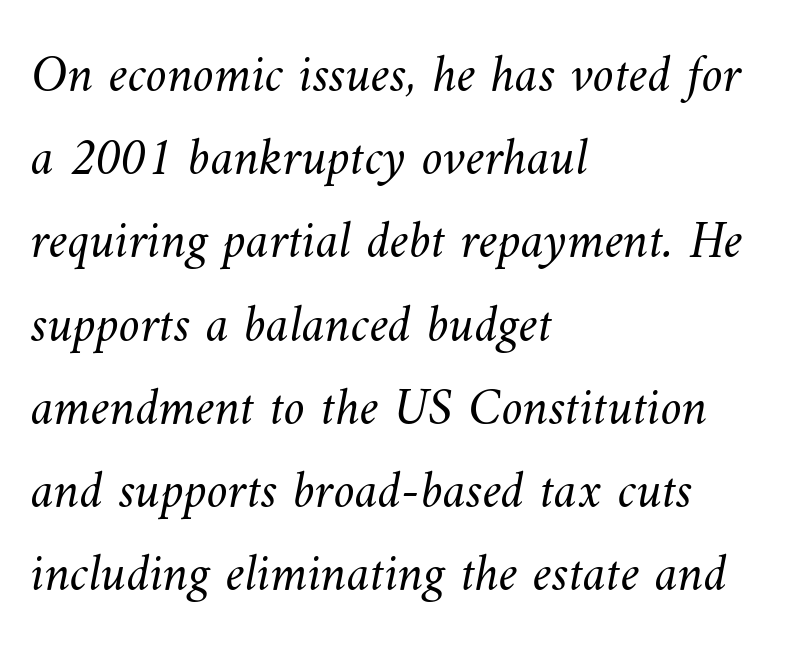
The image shows 53 px light type; set left-aligned, normal line spacing (1.57x), normal letter spacing, not underlined; medium stroke contrast and a small x-height.
